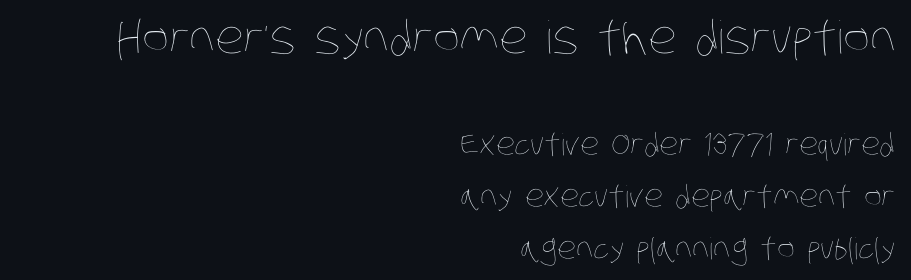
Q: Is the text bold? A: No.
Q: Is the text underlined? A: No.
Q: How is the paragraph aligned? A: Right-aligned.
Q: Is the spacing between letters normal or unusually wide? A: Normal.
Q: Which block of text is set in a larger size, the first (top) or the second (bottom)? A: The first (top) one.
Q: Width (condensed, normal, or wide)? A: Condensed.
Q: Stroke contrast? A: Low.
Q: x-height? A: Large.
Q: Monospaced? A: No.
